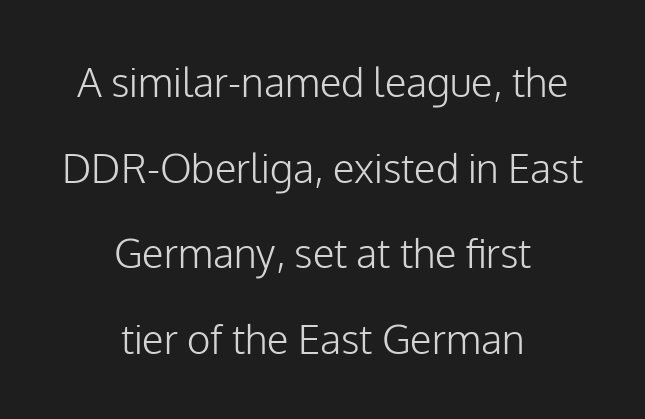
Q: Is the text bold? A: No.
Q: Is the text italic (slanted)? A: No, it is upright.
Q: Is the typeface a serif or a sans-serif typeface? A: Sans-serif.
Q: Is the text underlined? A: No.
Q: How is the paragraph aligned? A: Centered.
Q: Is the spacing between letters normal or unusually wide? A: Normal.
Q: Is the spacing between lines tight, normal or loose? A: Loose.
Q: Width (condensed, normal, or wide)? A: Normal.
Q: Stroke contrast? A: Low.
Q: x-height? A: Medium.
Q: Monospaced? A: No.
